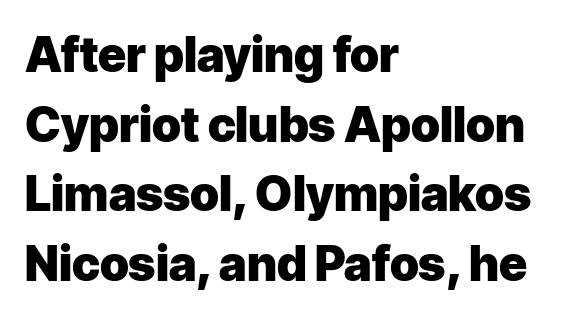
{"serif": "no", "italic": "no", "bold": "yes", "weight": "heavy", "width": "normal", "stroke_contrast": "low", "x_height": "medium", "monospaced": "no", "underline": "no", "align": "left", "line_spacing": "normal", "line_spacing_ratio": 1.45, "letter_spacing": "normal", "letter_spacing_em": 0.0, "glyph_px": 48}
